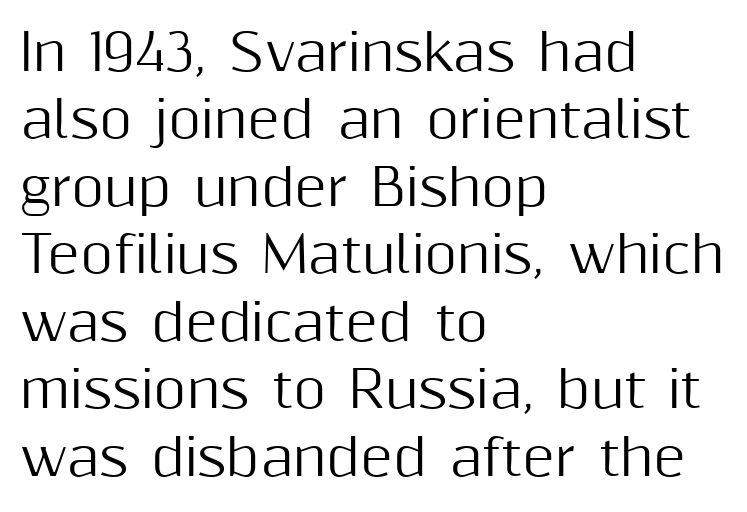
{"serif": "no", "italic": "no", "width": "normal", "stroke_contrast": "medium", "x_height": "medium", "monospaced": "no", "underline": "no", "align": "left", "line_spacing": "normal", "line_spacing_ratio": 1.35, "letter_spacing": "normal", "letter_spacing_em": 0.0, "glyph_px": 50}
